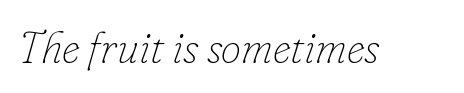
Is the stroke heavy? The answer is a plain regular-or-lighter. The whole block is typeset with a tilt. The zone under the glyphs is completely vacant. Observe the ordinary spacing: letters are neighbours, not strangers. Think of a printed novel: that variable character pitch is what you see here.
